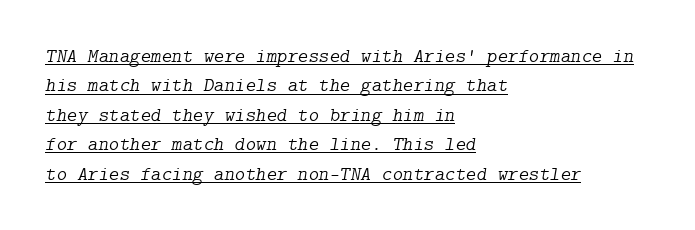
Q: Is the text bold? A: No.
Q: Is the text italic (slanted)? A: Yes, it leans right by about 9 degrees.
Q: Is the text underlined? A: Yes.
Q: How is the paragraph aligned? A: Left-aligned.
Q: Is the spacing between letters normal or unusually wide? A: Normal.
Q: Is the spacing between lines tight, normal or loose? A: Normal.
